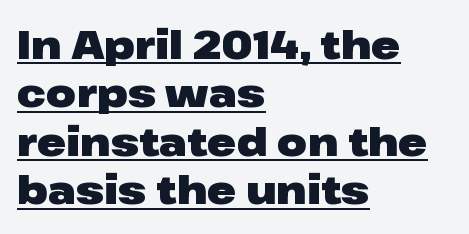
Rendered with straight, roman letterforms. Underlined type. Examine the stroke ends and you'll find no serifs. Notice how the passage keeps a crisp vertical edge on the left only. The letters sit at their default tracking, neither squeezed nor spread. Each glyph is drawn with heavy, bold strokes.
